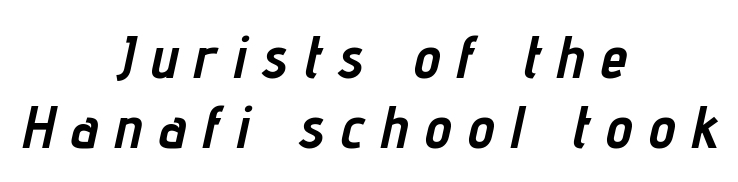
This rendering uses center alignment, leaving both contours irregular but symmetric. If you drew a line through each stem, it would be angled. The passage shown is not underscored anywhere. Honestly, the letter spacing is so wide it's the main thing you notice. A typesetter would call this leading minimal, almost set solid.
